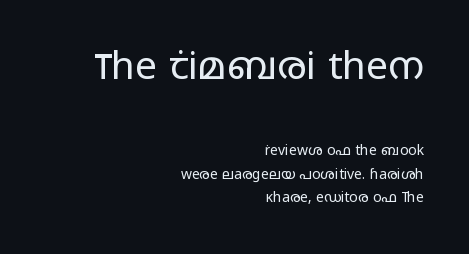
Q: Is the text bold? A: No.
Q: Is the text italic (slanted)? A: No, it is upright.
Q: Is the typeface a serif or a sans-serif typeface? A: Sans-serif.
Q: Is the text underlined? A: No.
Q: How is the paragraph aligned? A: Right-aligned.
Q: Is the spacing between letters normal or unusually wide? A: Normal.
Q: Is the spacing between lines tight, normal or loose? A: Normal.
Q: Which block of text is set in a larger size, the first (top) or the second (bottom)? A: The first (top) one.
Q: Width (condensed, normal, or wide)? A: Wide.
Q: Stroke contrast? A: Low.
Q: x-height? A: Medium.
Q: Monospaced? A: No.
